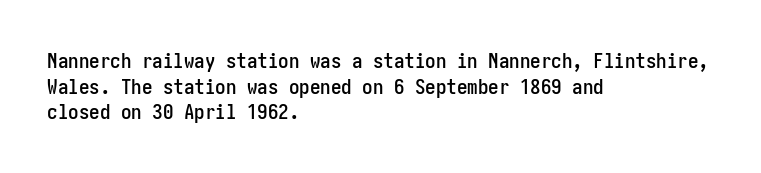
The image shows 21 px text type, upright; set left-aligned, line spacing 1.22x, normal letter spacing, not underlined.
